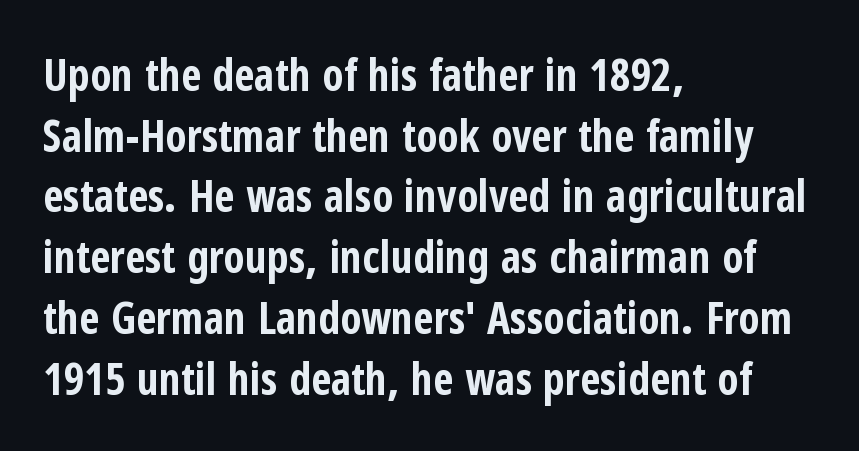
{"serif": "no", "italic": "no", "bold": "yes", "weight": "bold", "width": "condensed", "stroke_contrast": "low", "x_height": "medium", "monospaced": "no", "underline": "no", "align": "left", "line_spacing": "normal", "line_spacing_ratio": 1.38, "letter_spacing": "normal", "letter_spacing_em": 0.0, "glyph_px": 44}
